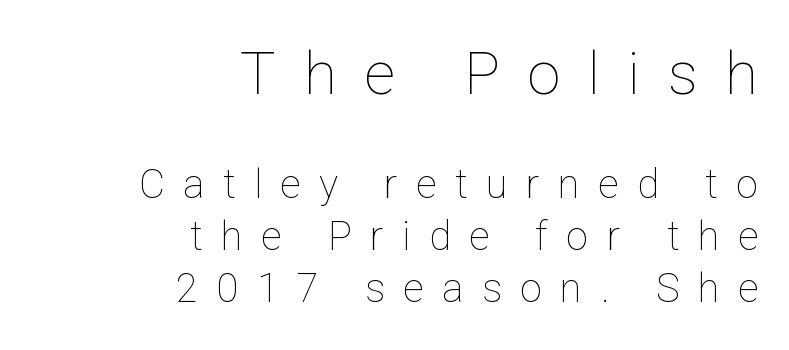
Here the designer chose a conventional face with non-uniform glyph widths. If you drew a ruler down the right edge, every line would touch it. Bold? No — there's no thickening of the strokes. If you measured baseline to baseline, you'd find a middling distance. Every stem runs plumb, perpendicular to the baseline. Clear beneath every line of the passage.
